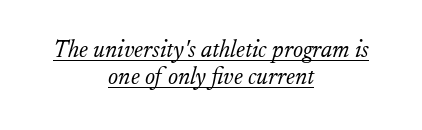
The image shows 24 px text type, italic (leaning right); set centered, tight line spacing (1.11x), normal letter spacing, underlined.
